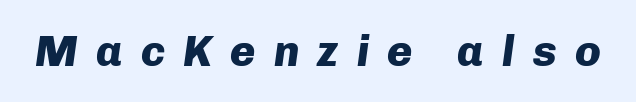
There's an unmistakable incline to the writing here. A bare baseline throughout the passage. Typographic density is high because the face is bold. These lines have a slow, spaced-out rhythm from letter to letter.
